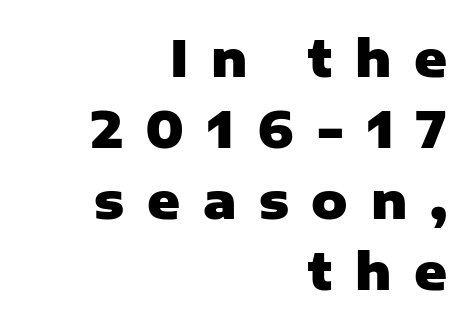
The type sits square on the baseline with zero lean. The letters advance in unequal steps, a hallmark of proportional type. Is the letter spacing exaggerated? Yes — the characters are pushed far apart. The typeface chosen for these lines omits serifs. The typesetting leans heavy: a genuine bold.
